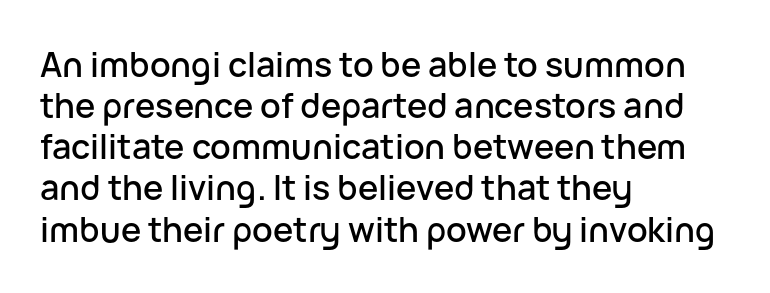
The image shows 34 px sans-serif type, upright; set left-aligned, line spacing 1.21x, normal letter spacing, not underlined; low stroke contrast and a medium x-height.
